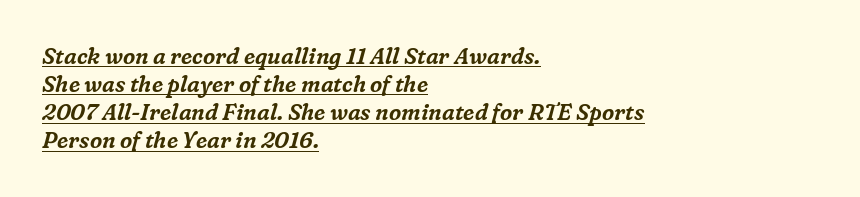
The image shows 22 px text type, italic (leaning right); set left-aligned, normal line spacing (1.28x), normal letter spacing, underlined.
